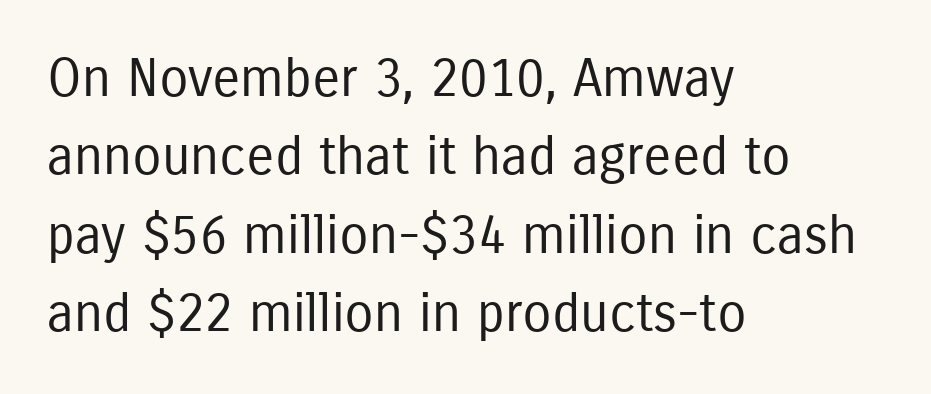
Q: Is the text bold? A: No.
Q: Is the text italic (slanted)? A: No, it is upright.
Q: Is the typeface a serif or a sans-serif typeface? A: Sans-serif.
Q: Is the text underlined? A: No.
Q: How is the paragraph aligned? A: Left-aligned.
Q: Is the spacing between letters normal or unusually wide? A: Normal.
Q: Is the spacing between lines tight, normal or loose? A: Normal.
Q: Width (condensed, normal, or wide)? A: Condensed.
Q: Stroke contrast? A: Low.
Q: x-height? A: Medium.
Q: Monospaced? A: No.
